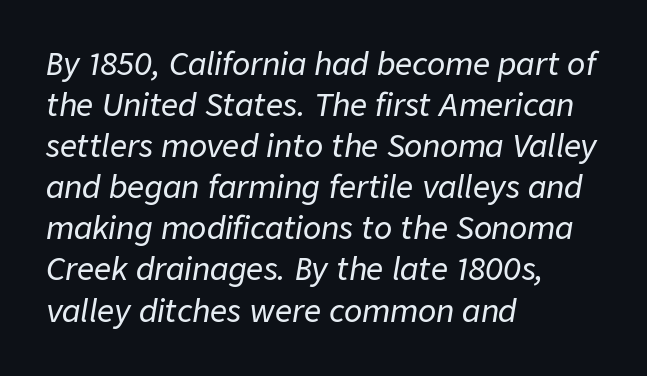
The image shows 30 px text type, italic (leaning right); set left-aligned, normal line spacing (1.37x), normal letter spacing, not underlined; low stroke contrast and a medium x-height.
